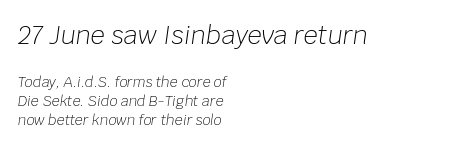
On a weight scale, this lands at 450 or below. In CSS terms this would be text-align: left. The letters in the upper block stand taller than those in the block below. Nobody drew a line under any word here. The space between consecutive lines is moderate.
